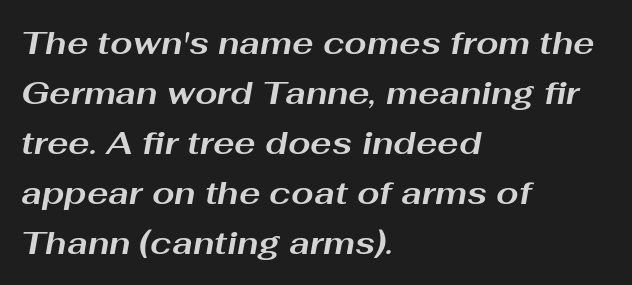
Here the designer chose a conventional face with non-uniform glyph widths. The paragraph has a hard left edge and a soft right edge. Bold? Absolutely — the strokes are thick and heavy. The lettering tilts uniformly, giving the passage an italic look. The passage shown stacks its lines at a standard gap. Short note: letters normally spaced.
